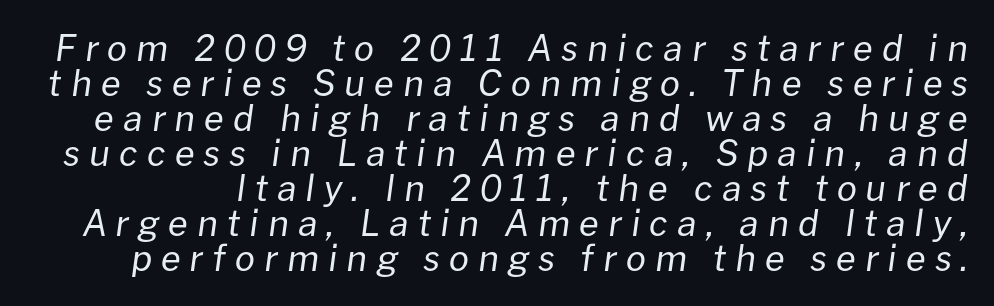
Q: Is the text bold? A: No.
Q: Is the text italic (slanted)? A: Yes, it leans right by about 8 degrees.
Q: Is the text underlined? A: No.
Q: Is the spacing between letters normal or unusually wide? A: Unusually wide.
Q: Is the spacing between lines tight, normal or loose? A: Tight.
Q: Width (condensed, normal, or wide)? A: Normal.
Q: Stroke contrast? A: Low.
Q: x-height? A: Medium.
Q: Monospaced? A: No.
